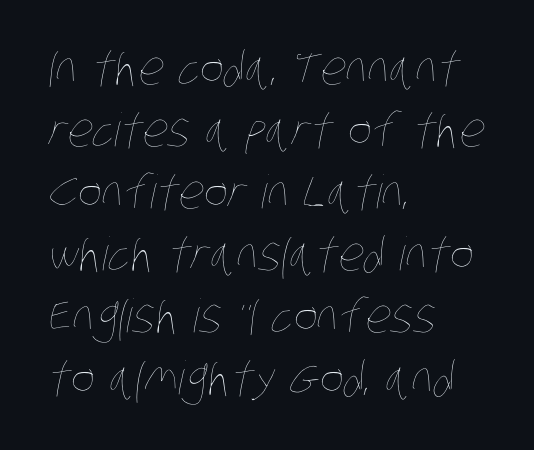
The image shows 46 px thin, condensed type; set left-aligned, normal line spacing (1.35x), normal letter spacing, not underlined; low stroke contrast and a large x-height.
